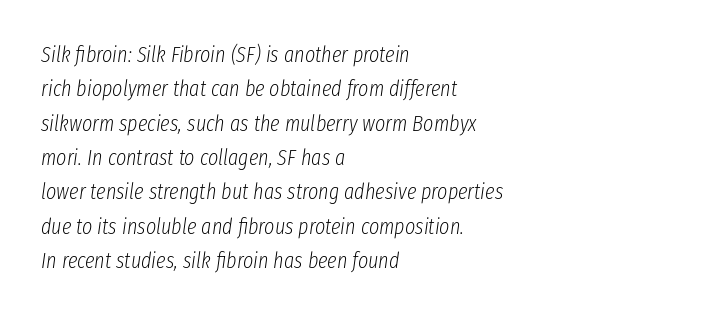
The image shows 22 px text type, italic (leaning right); set left-aligned, normal line spacing (1.56x), normal letter spacing, not underlined.
